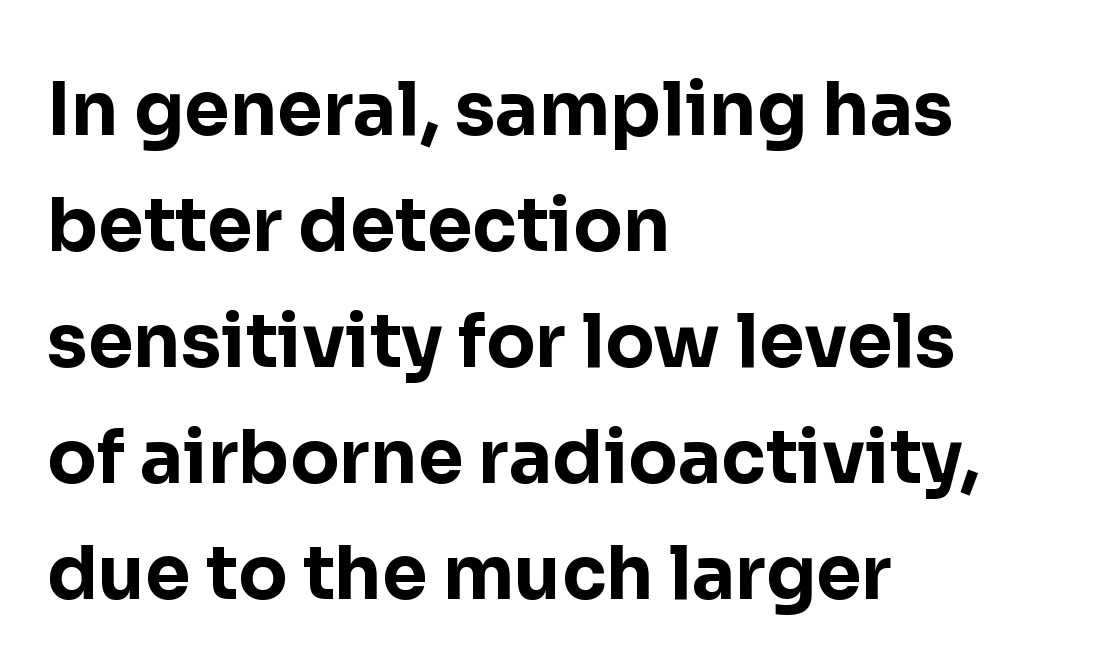
The image shows 73 px bold sans-serif type, upright; set left-aligned, normal line spacing (1.59x), normal letter spacing, not underlined; low stroke contrast and a medium x-height.
